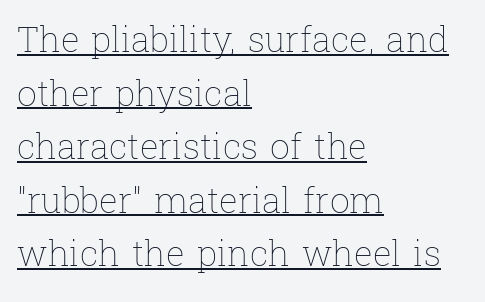
{"italic": "no", "bold": "no", "weight": "thin", "width": "normal", "stroke_contrast": "low", "x_height": "medium", "monospaced": "no", "underline": "yes", "align": "left", "line_spacing": "normal", "line_spacing_ratio": 1.53, "letter_spacing": "normal", "letter_spacing_em": 0.0, "glyph_px": 35}
